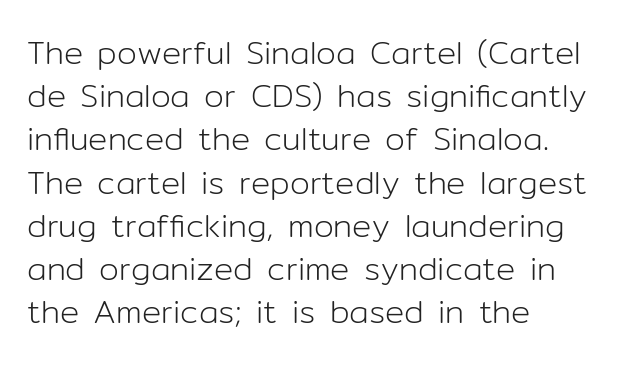
Ink coverage per letter is moderate at most. This sample uses a sans-serif face. This is the regular roman posture of the typeface. Just letters on the line, the space beneath them empty. Quick note: interline space is typical.
